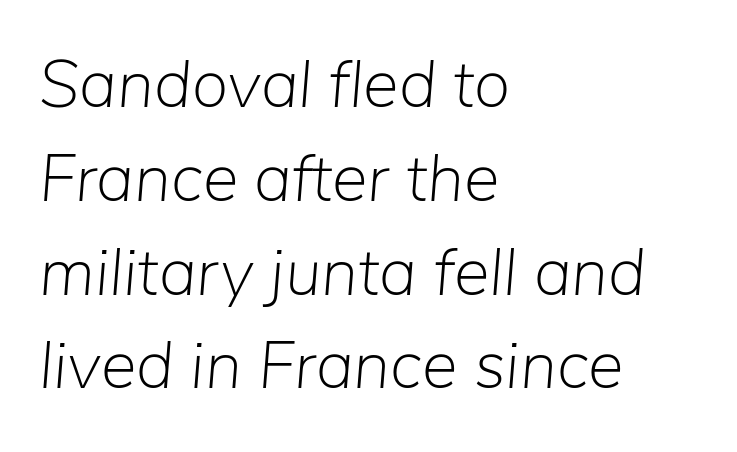
The image shows 67 px light type, italic (leaning right); set left-aligned, normal line spacing (1.4x), normal letter spacing, not underlined; low stroke contrast and a medium x-height.
